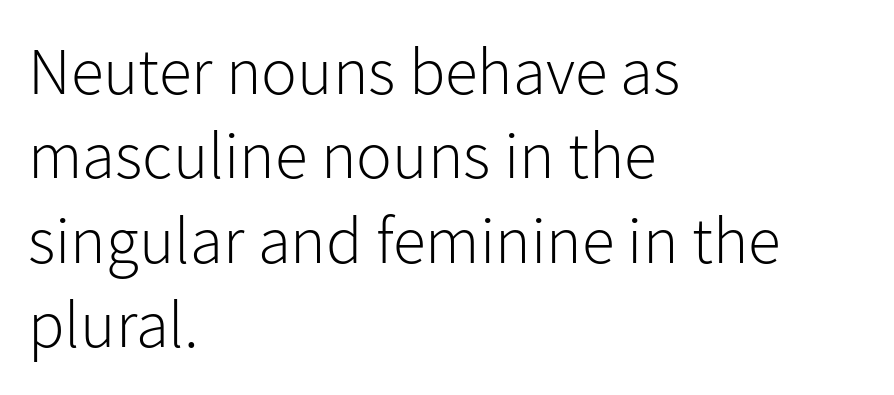
Q: Is the text bold? A: No.
Q: Is the text italic (slanted)? A: No, it is upright.
Q: Is the typeface a serif or a sans-serif typeface? A: Sans-serif.
Q: Is the text underlined? A: No.
Q: How is the paragraph aligned? A: Left-aligned.
Q: Is the spacing between letters normal or unusually wide? A: Normal.
Q: Is the spacing between lines tight, normal or loose? A: Normal.
Q: Width (condensed, normal, or wide)? A: Normal.
Q: Stroke contrast? A: Low.
Q: x-height? A: Medium.
Q: Monospaced? A: No.
